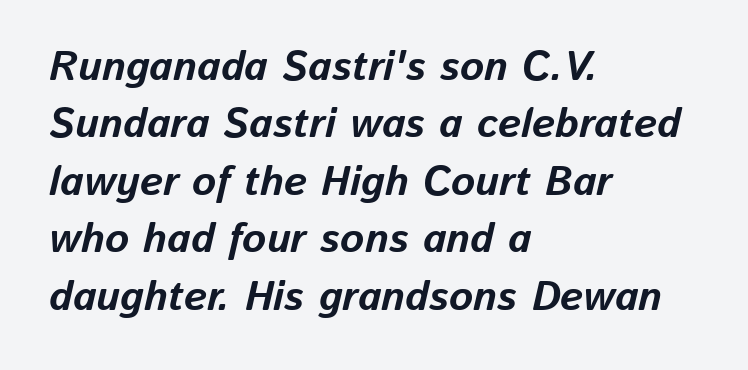
The image shows 41 px bold type, italic (leaning right); set left-aligned, normal line spacing (1.4x), normal letter spacing, not underlined; low stroke contrast and a medium x-height.
